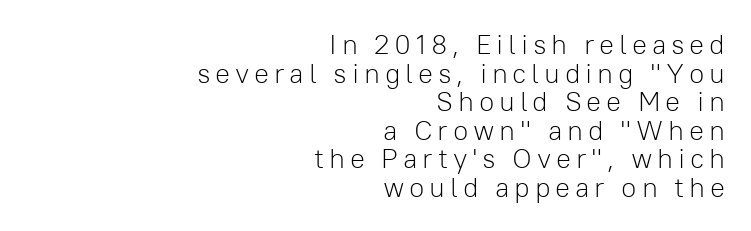
The image shows 28 px light sans-serif type, upright; set right-aligned, tight line spacing (1.02x), not underlined; low stroke contrast and a medium x-height.
